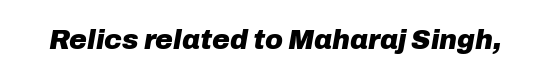
Q: Is the text bold? A: Yes.
Q: Is the text italic (slanted)? A: Yes, it leans right by about 10 degrees.
Q: Is the text underlined? A: No.
Q: Is the spacing between letters normal or unusually wide? A: Normal.
